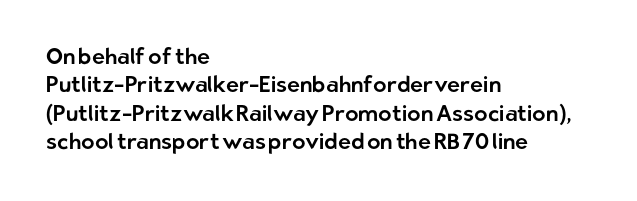
Does extra space separate the letters? No, they use regular spacing. Rows of type keep a routine distance in the vertical direction. Descender tails drop into unmarked territory. No italicization has been applied; the sample stays upright.
